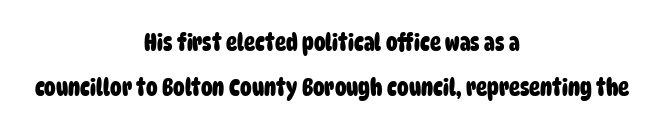
{"bold": "yes", "underline": "no", "align": "center", "line_spacing": "loose", "line_spacing_ratio": 1.95, "letter_spacing": "normal", "letter_spacing_em": 0.0, "glyph_px": 23}
